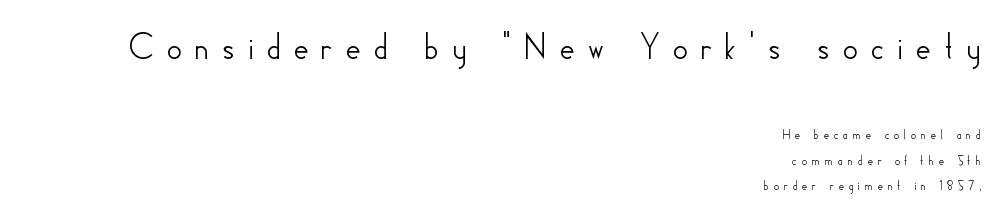
Underlining? Definitely not there. Character widths vary here, with narrow letters taking less room than wide ones. I'd call this a sans setting — the letters go barefoot. This rendering uses right alignment, leaving the left contour irregular. The lettering stays uniformly vertical, giving the passage a roman look.
